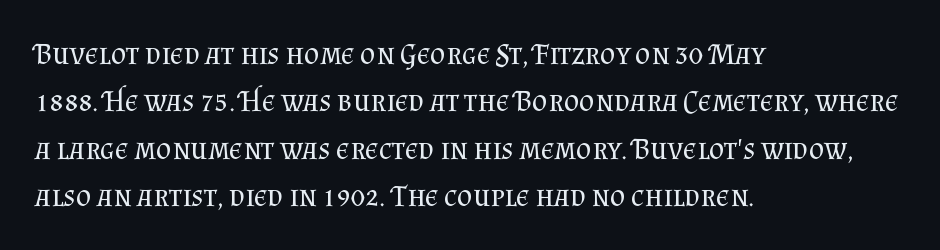
Q: Is the text bold? A: No.
Q: Is the text italic (slanted)? A: No, it is upright.
Q: Is the typeface a serif or a sans-serif typeface? A: Serif.
Q: Is the text underlined? A: No.
Q: How is the paragraph aligned? A: Left-aligned.
Q: Is the spacing between letters normal or unusually wide? A: Normal.
Q: Is the spacing between lines tight, normal or loose? A: Normal.
Q: Width (condensed, normal, or wide)? A: Normal.
Q: Stroke contrast? A: Medium.
Q: x-height? A: Small.
Q: Monospaced? A: No.
